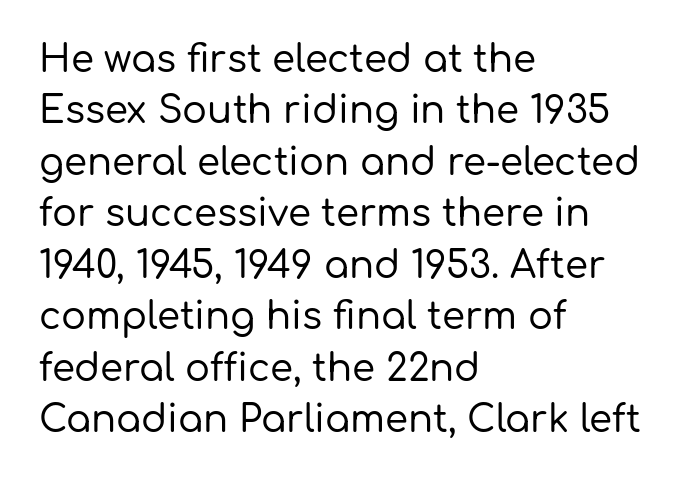
The image shows 37 px sans-serif type, upright; set left-aligned, normal line spacing (1.39x), normal letter spacing, not underlined; low stroke contrast and a medium x-height.
